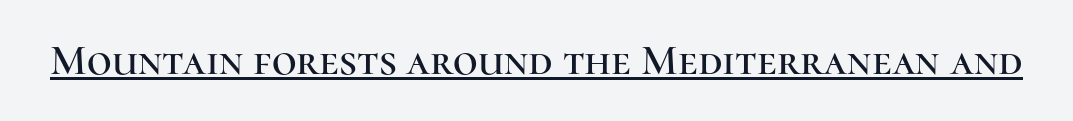
Caption: standard tracking, unaltered. The letters advance in unequal steps, a hallmark of proportional type. Check the space under the baseline: a stroke is drawn there. Observe the serifs anchoring each vertical stroke in this sample. Quick note: not italic, upright.
